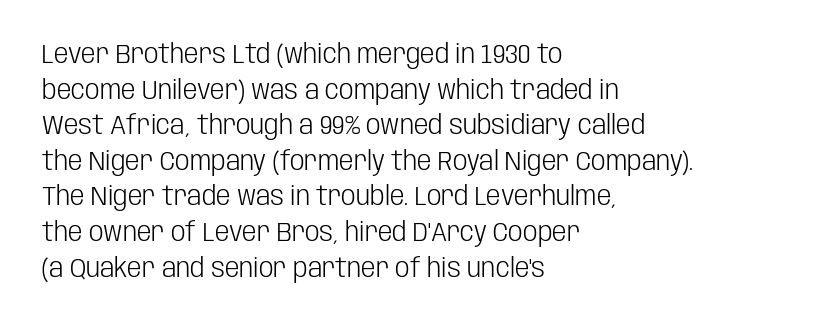
The image shows 26 px text type, upright; set left-aligned, normal line spacing (1.37x), normal letter spacing, not underlined.
